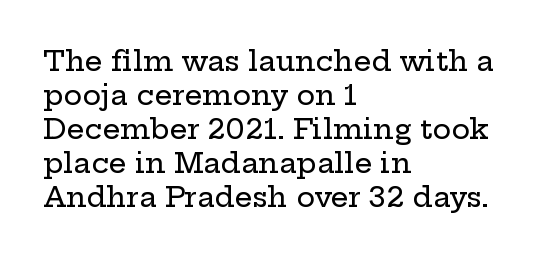
{"serif": "yes", "italic": "no", "width": "wide", "stroke_contrast": "low", "x_height": "medium", "monospaced": "no", "underline": "no", "align": "left", "line_spacing_ratio": 1.21, "letter_spacing": "normal", "letter_spacing_em": 0.0, "glyph_px": 28}
